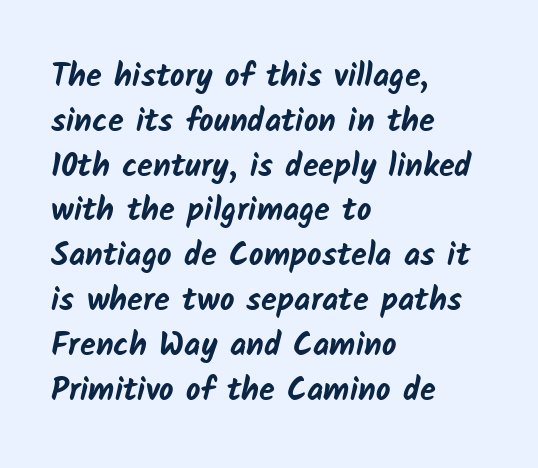
In CSS terms this would be text-align: left. The typeface chosen for these lines omits serifs. Leading: standard. Does extra space separate the letters? No, they use regular spacing. These lines carry a lot of weight — the face is fully bold.
